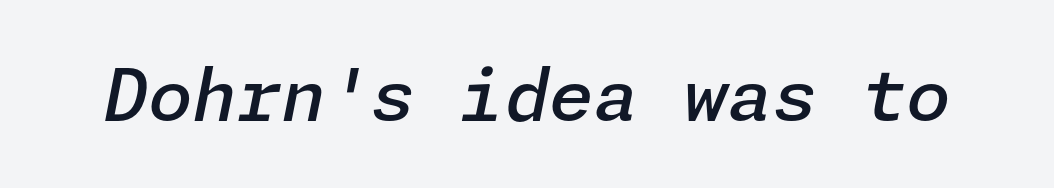
Q: Is the text bold? A: Semi-bold.
Q: Is the text italic (slanted)? A: Yes, it leans right by about 11 degrees.
Q: Is the text underlined? A: No.
Q: Is the spacing between letters normal or unusually wide? A: Normal.
Q: Width (condensed, normal, or wide)? A: Normal.
Q: Stroke contrast? A: Low.
Q: x-height? A: Medium.
